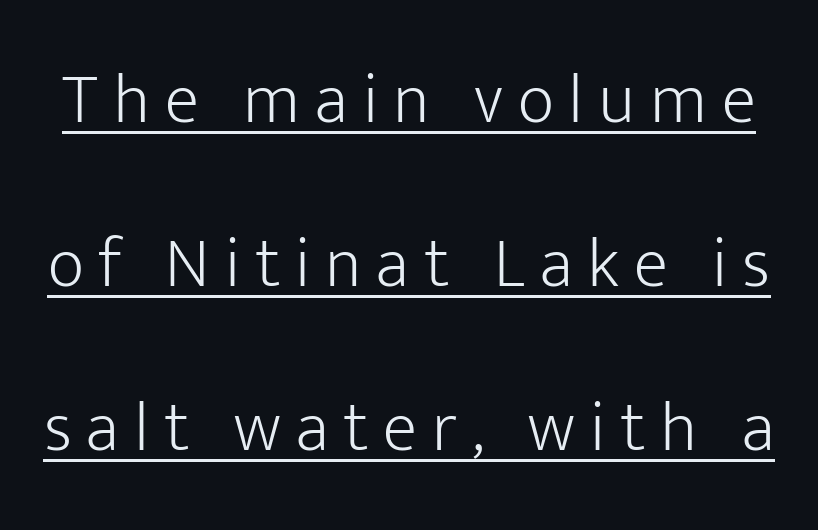
{"serif": "no", "italic": "no", "bold": "no", "weight": "light", "width": "normal", "stroke_contrast": "low", "x_height": "medium", "monospaced": "no", "underline": "yes", "line_spacing": "loose", "line_spacing_ratio": 2.31, "letter_spacing": "wide", "letter_spacing_em": 0.21, "glyph_px": 71}
